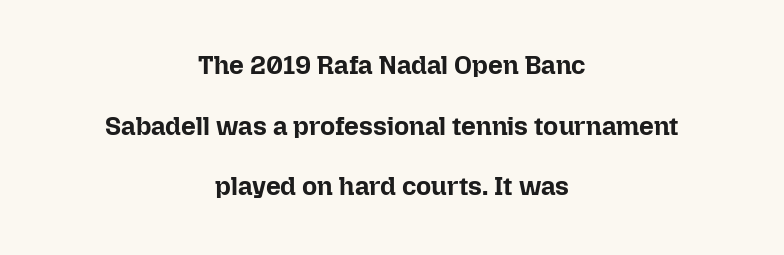
The image shows 26 px bold type, upright; set centered, loose line spacing (2.33x), normal letter spacing, not underlined.
